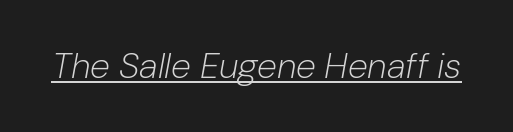
{"italic": "yes", "lean": "right", "slant_degrees": 10, "bold": "no", "weight": "light", "width": "normal", "stroke_contrast": "low", "x_height": "medium", "monospaced": "no", "underline": "yes", "letter_spacing": "normal", "letter_spacing_em": 0.0, "glyph_px": 36}
